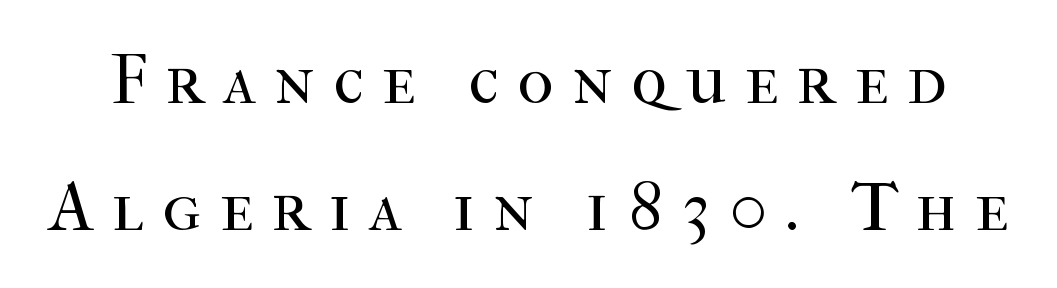
{"serif": "yes", "italic": "no", "bold": "no", "weight": "regular", "width": "normal", "stroke_contrast": "high", "x_height": "medium", "monospaced": "no", "underline": "no", "line_spacing_ratio": 1.84, "letter_spacing": "wide", "letter_spacing_em": 0.27, "glyph_px": 69}
